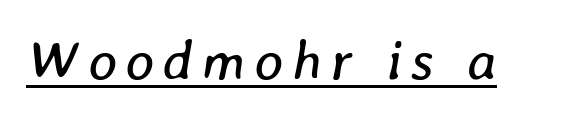
The sample's only ornament is a line tracing under the words. These lines are rendered in a variable-pitch font. Looking at the ascenders, they clearly lean. No chunkiness to these letters — they're not bold.
